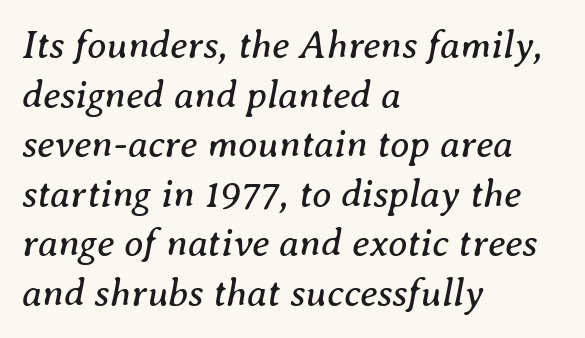
Q: Is the text bold? A: No.
Q: Is the text italic (slanted)? A: Yes, it leans right by about 8 degrees.
Q: Is the typeface a serif or a sans-serif typeface? A: Serif.
Q: Is the text underlined? A: No.
Q: How is the paragraph aligned? A: Left-aligned.
Q: Is the spacing between letters normal or unusually wide? A: Normal.
Q: Is the spacing between lines tight, normal or loose? A: Normal.
Q: Width (condensed, normal, or wide)? A: Normal.
Q: Stroke contrast? A: Medium.
Q: x-height? A: Medium.
Q: Monospaced? A: No.
